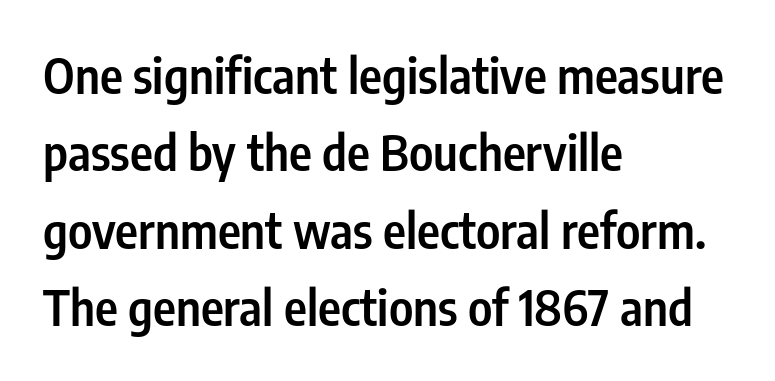
The image shows 49 px semibold, condensed sans-serif type, upright; set left-aligned, normal line spacing (1.58x), normal letter spacing, not underlined; low stroke contrast and a medium x-height.
